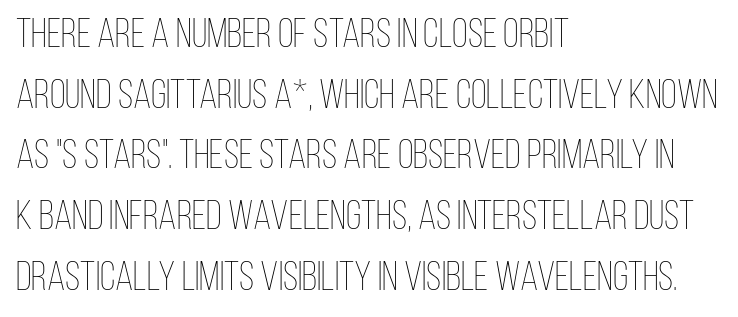
{"italic": "no", "bold": "no", "weight": "thin", "width": "condensed", "stroke_contrast": "low", "x_height": "large", "monospaced": "no", "underline": "no", "align": "left", "line_spacing": "normal", "line_spacing_ratio": 1.48, "letter_spacing": "normal", "letter_spacing_em": 0.0, "glyph_px": 41}
